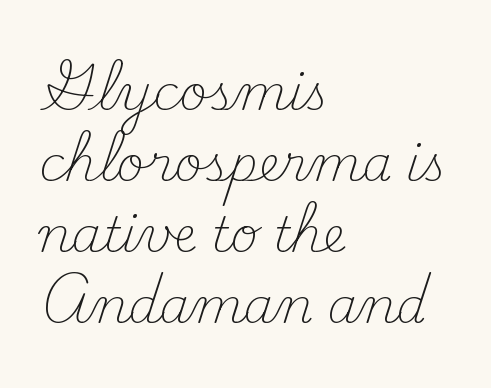
The vertical gap from one line to the next is medium. A student would call this left alignment; a typographer would say flush left, rag right. The passage shown is typed in a proportional face where columns would drift. These lines are composed in type with serifs.
